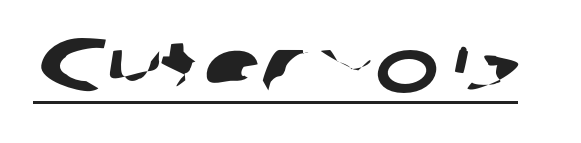
A typesetter would call this proportional, since set widths differ per character. The text was rendered using a sans face with plain stroke endings. The face used here is rendered with its standard letterfit. The string is rendered with underlining switched on.
